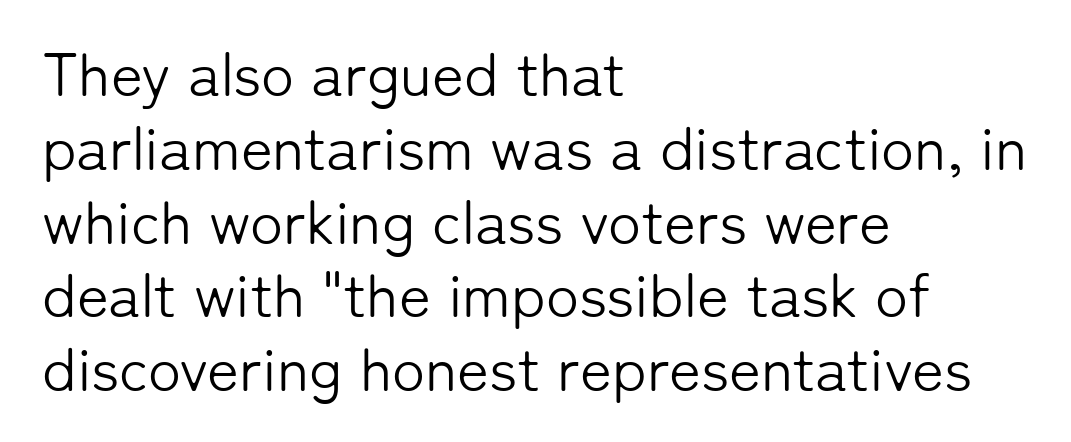
The image shows 61 px light sans-serif type, upright; set left-aligned, line spacing 1.21x, normal letter spacing, not underlined; low stroke contrast and a medium x-height.
